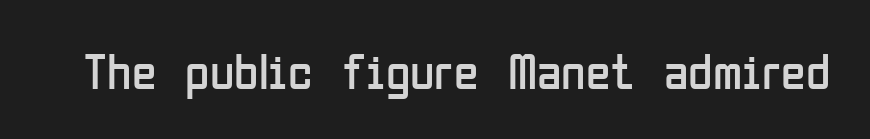
The image shows 50 px regular-weight, condensed sans-serif type, upright; set normal letter spacing, not underlined; low stroke contrast and a medium x-height.
